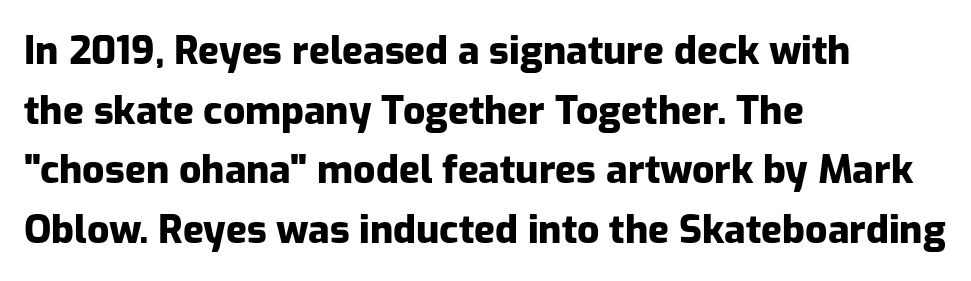
{"serif": "no", "italic": "no", "bold": "yes", "weight": "heavy", "width": "normal", "stroke_contrast": "low", "x_height": "medium", "monospaced": "no", "underline": "no", "align": "left", "line_spacing": "normal", "line_spacing_ratio": 1.53, "letter_spacing": "normal", "letter_spacing_em": 0.0, "glyph_px": 39}
